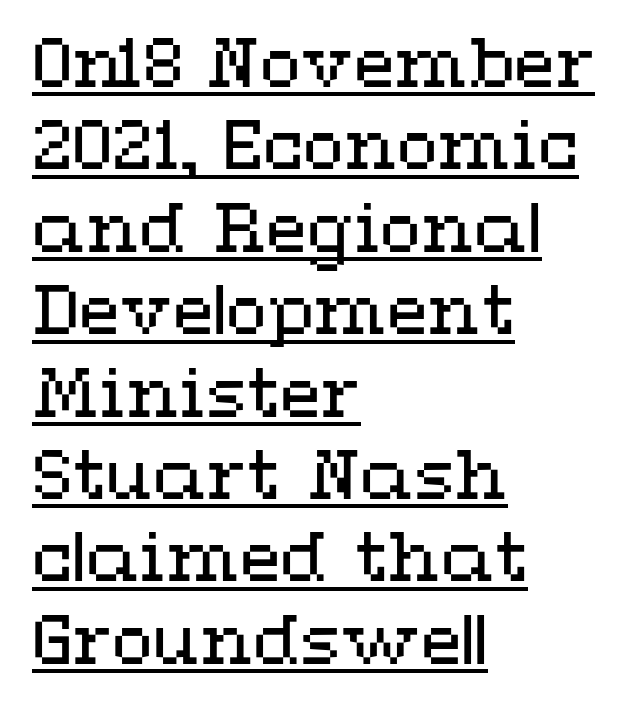
Q: Is the text bold? A: No.
Q: Is the text italic (slanted)? A: No, it is upright.
Q: Is the text underlined? A: Yes.
Q: How is the paragraph aligned? A: Left-aligned.
Q: Is the spacing between letters normal or unusually wide? A: Normal.
Q: Width (condensed, normal, or wide)? A: Wide.
Q: Stroke contrast? A: Medium.
Q: x-height? A: Medium.
Q: Monospaced? A: No.
